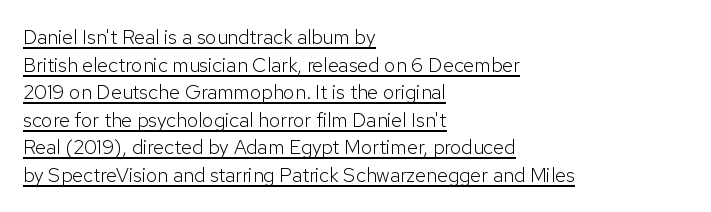
Q: Is the text bold? A: No.
Q: Is the text italic (slanted)? A: No, it is upright.
Q: Is the text underlined? A: Yes.
Q: How is the paragraph aligned? A: Left-aligned.
Q: Is the spacing between letters normal or unusually wide? A: Normal.
Q: Is the spacing between lines tight, normal or loose? A: Normal.
